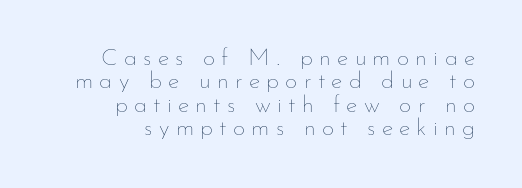
{"italic": "no", "bold": "no", "underline": "no", "align": "right", "line_spacing": "tight", "line_spacing_ratio": 0.97, "letter_spacing": "wide", "letter_spacing_em": 0.26, "glyph_px": 24}
